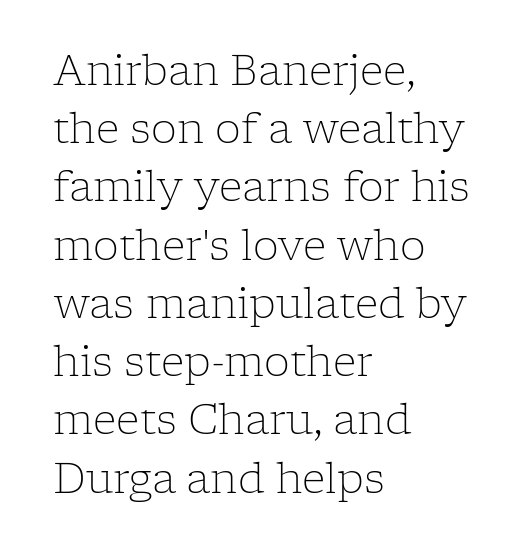
{"serif": "yes", "italic": "no", "bold": "no", "weight": "light", "width": "normal", "stroke_contrast": "low", "x_height": "medium", "monospaced": "no", "underline": "no", "align": "left", "line_spacing": "normal", "line_spacing_ratio": 1.42, "letter_spacing": "normal", "letter_spacing_em": 0.0, "glyph_px": 41}
